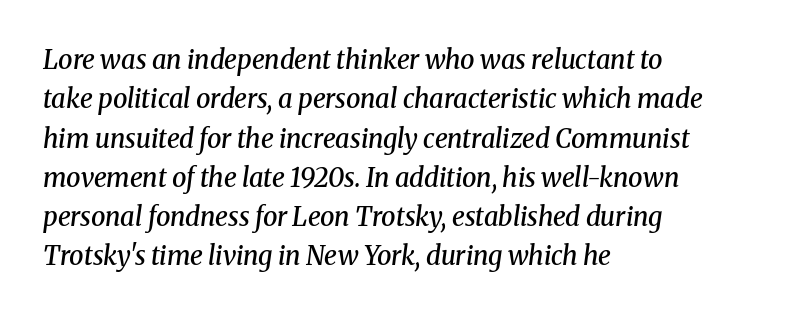
The image shows 26 px text type, italic (leaning right); set left-aligned, normal line spacing (1.51x), normal letter spacing, not underlined.
